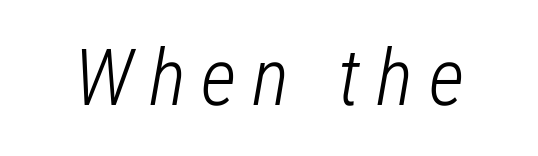
Q: Is the text bold? A: No.
Q: Is the text italic (slanted)? A: Yes, it leans right by about 12 degrees.
Q: Is the text underlined? A: No.
Q: Is the spacing between letters normal or unusually wide? A: Unusually wide.
Q: Width (condensed, normal, or wide)? A: Condensed.
Q: Stroke contrast? A: Low.
Q: x-height? A: Medium.
Q: Monospaced? A: No.
